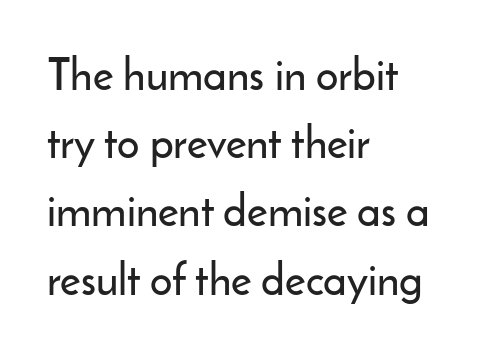
The image shows 44 px sans-serif type, upright; set left-aligned, normal line spacing (1.55x), normal letter spacing, not underlined; low stroke contrast and a small x-height.
